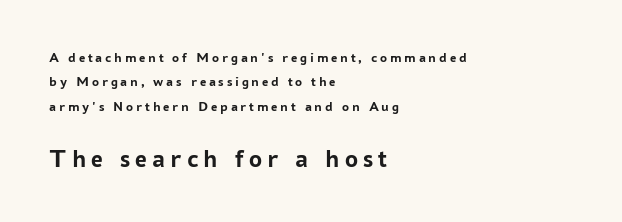
{"italic": "no", "bold": "yes", "underline": "no", "align": "left", "line_spacing_ratio": 1.74, "letter_spacing": "wide", "letter_spacing_em": 0.2, "larger_block": "second", "size_ratio": 1.86, "glyph_px": 26}
